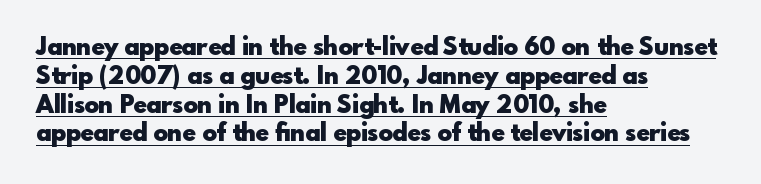
{"italic": "no", "bold": "yes", "underline": "yes", "align": "left", "line_spacing_ratio": 1.2, "letter_spacing": "normal", "letter_spacing_em": 0.0, "glyph_px": 24}
